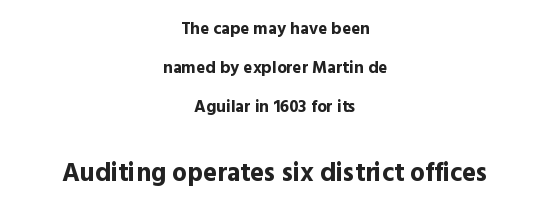
{"italic": "no", "bold": "yes", "underline": "no", "align": "center", "line_spacing": "loose", "line_spacing_ratio": 2.29, "letter_spacing": "normal", "letter_spacing_em": 0.0, "larger_block": "second", "size_ratio": 1.53, "glyph_px": 26}
